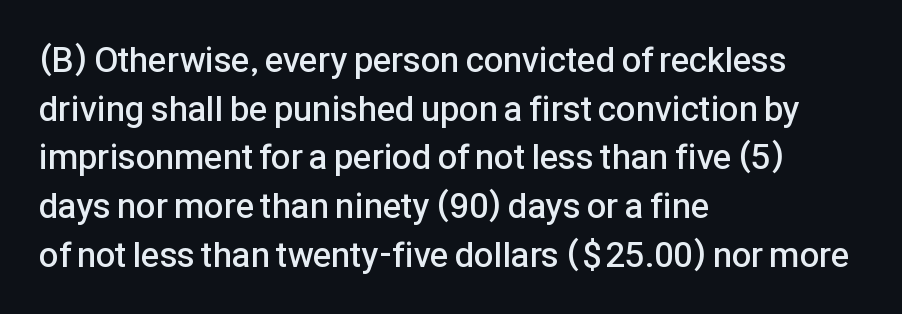
Q: Is the text bold? A: Semi-bold.
Q: Is the text italic (slanted)? A: No, it is upright.
Q: Is the typeface a serif or a sans-serif typeface? A: Sans-serif.
Q: Is the text underlined? A: No.
Q: How is the paragraph aligned? A: Left-aligned.
Q: Is the spacing between letters normal or unusually wide? A: Normal.
Q: Is the spacing between lines tight, normal or loose? A: Normal.
Q: Width (condensed, normal, or wide)? A: Normal.
Q: Stroke contrast? A: Low.
Q: x-height? A: Medium.
Q: Monospaced? A: No.
